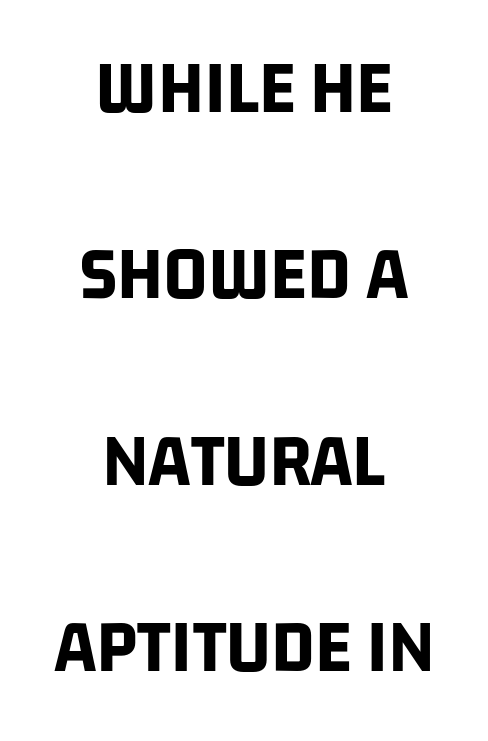
The image shows 77 px bold, condensed sans-serif type; set centered, loose line spacing (2.42x), normal letter spacing, not underlined; low stroke contrast and a large x-height.
